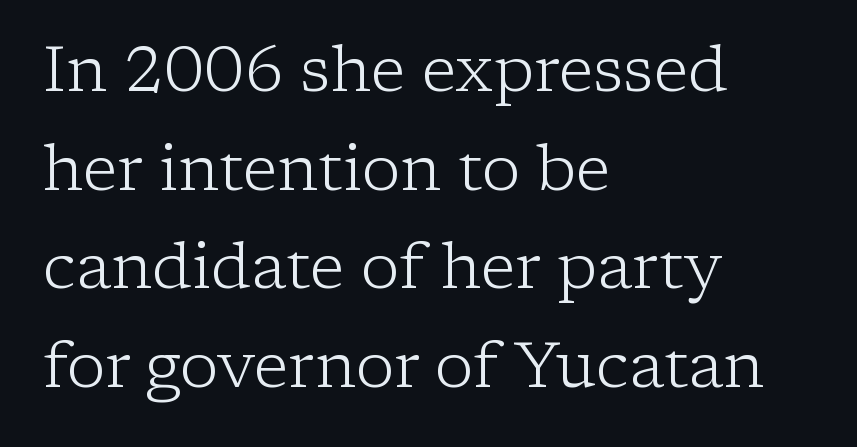
{"serif": "yes", "italic": "no", "bold": "no", "weight": "light", "width": "normal", "stroke_contrast": "low", "x_height": "medium", "monospaced": "no", "underline": "no", "align": "left", "line_spacing": "normal", "line_spacing_ratio": 1.54, "letter_spacing": "normal", "letter_spacing_em": 0.0, "glyph_px": 64}
